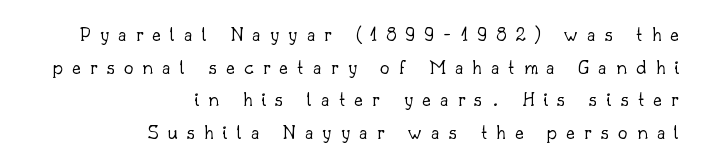
Nope, not italic — everything's standing straight. Just letters on the line, the space beneath them empty. Observe the wide spacing: letters keep a clear distance from each other. Stroke mass is kept to a normal reading level or below. The leading is moderate, giving the passage an even texture.
